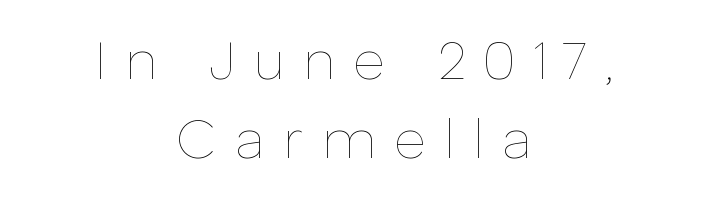
The vertical gap from one line to the next is medium. Do the characters align in a grid? No, the font is proportional. If you drew a line through each stem, it would be perfectly vertical. The lines in this sample share a center point and differ in where they start and stop. These glyphs show unthickened strokes, regular width or finer.
